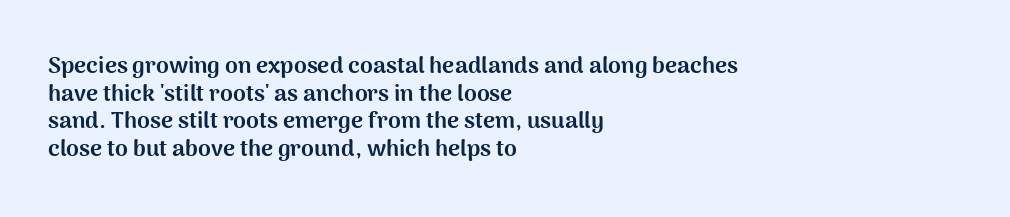
The image shows 23 px bold type, upright; set left-aligned, line spacing 1.2x, normal letter spacing, not underlined.
